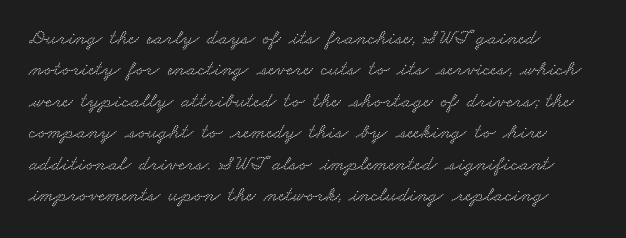
{"underline": "no", "line_spacing": "normal", "line_spacing_ratio": 1.5, "letter_spacing": "normal", "letter_spacing_em": 0.0, "glyph_px": 21}
